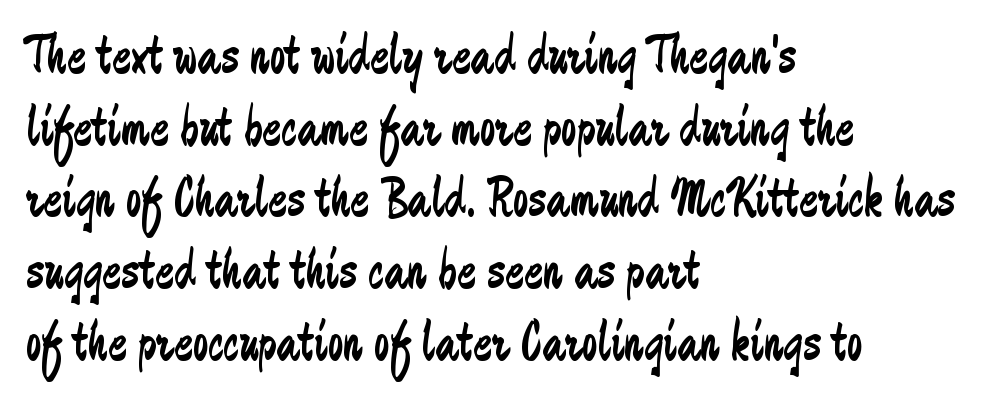
A classic flush-left, rag-right setting is used for this passage. The face used here is proportionally spaced, like ordinary book or web type. Counters stay open thanks to moderate or lighter strokes.
